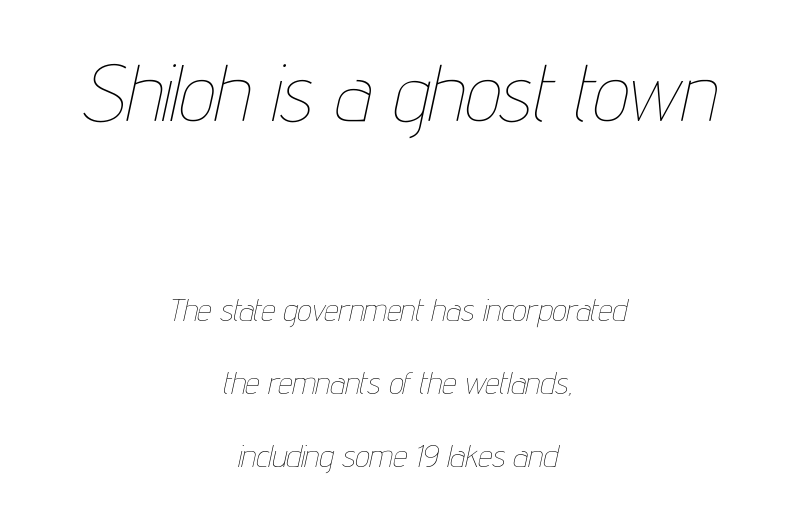
Descender tails drop into unmarked territory. Is the lower block the larger one? No — the upper block carries the bigger type. The passage shown is not bold in any degree. How would I describe the line gaps? Wide and relaxed. Here the designer chose a conventional face with non-uniform glyph widths. Slanted lettering throughout.
